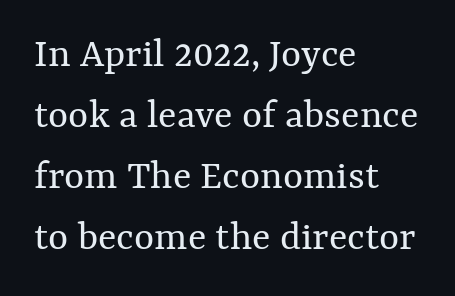
The image shows 43 px regular-weight type, upright; set left-aligned, normal line spacing (1.42x), normal letter spacing, not underlined; medium stroke contrast and a medium x-height.
